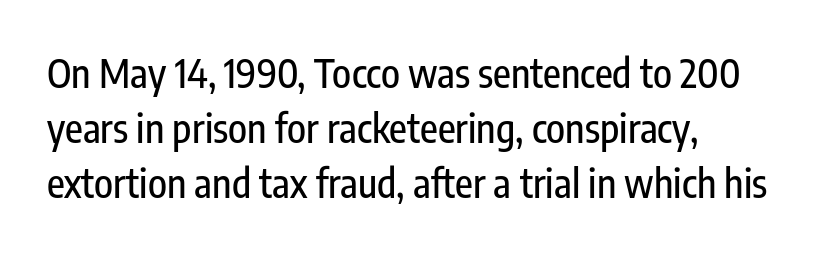
{"serif": "no", "italic": "no", "width": "condensed", "stroke_contrast": "low", "x_height": "medium", "monospaced": "no", "underline": "no", "line_spacing": "normal", "line_spacing_ratio": 1.41, "letter_spacing": "normal", "letter_spacing_em": 0.0, "glyph_px": 39}
